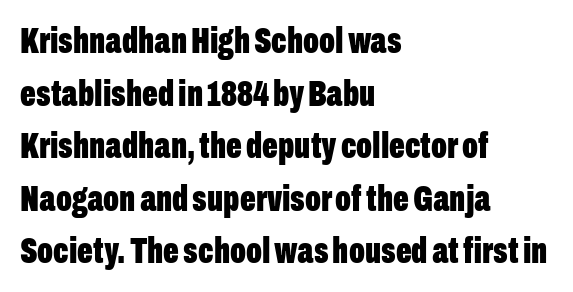
Q: Is the text bold? A: Yes.
Q: Is the text italic (slanted)? A: No, it is upright.
Q: Is the typeface a serif or a sans-serif typeface? A: Sans-serif.
Q: Is the text underlined? A: No.
Q: How is the paragraph aligned? A: Left-aligned.
Q: Is the spacing between letters normal or unusually wide? A: Normal.
Q: Is the spacing between lines tight, normal or loose? A: Normal.
Q: Width (condensed, normal, or wide)? A: Condensed.
Q: Stroke contrast? A: Low.
Q: x-height? A: Medium.
Q: Monospaced? A: No.
